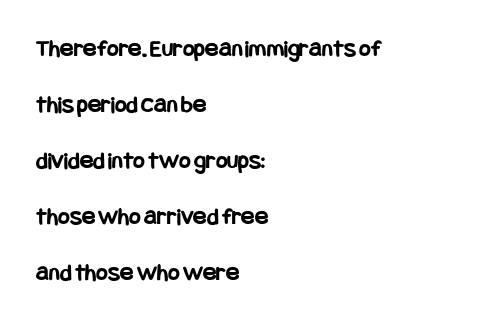
Q: Is the text bold? A: Yes.
Q: Is the text italic (slanted)? A: No, it is upright.
Q: Is the text underlined? A: No.
Q: How is the paragraph aligned? A: Left-aligned.
Q: Is the spacing between letters normal or unusually wide? A: Normal.
Q: Is the spacing between lines tight, normal or loose? A: Loose.
